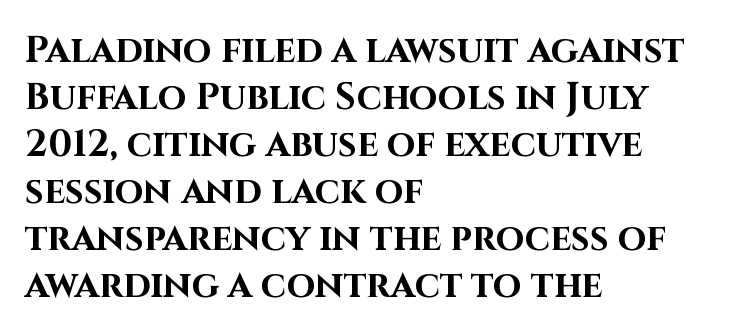
{"serif": "no", "italic": "no", "bold": "yes", "weight": "bold", "width": "normal", "stroke_contrast": "high", "x_height": "large", "monospaced": "no", "underline": "no", "align": "left", "line_spacing": "normal", "line_spacing_ratio": 1.27, "letter_spacing": "normal", "letter_spacing_em": 0.0, "glyph_px": 37}
